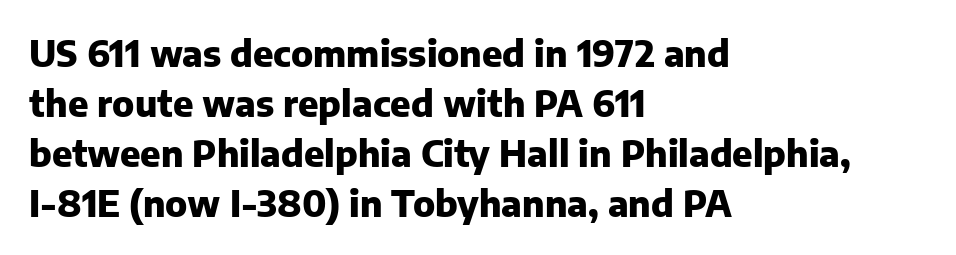
{"serif": "no", "italic": "no", "bold": "yes", "weight": "heavy", "width": "normal", "stroke_contrast": "low", "x_height": "medium", "monospaced": "no", "underline": "no", "align": "left", "line_spacing": "normal", "line_spacing_ratio": 1.39, "letter_spacing": "normal", "letter_spacing_em": 0.0, "glyph_px": 36}
